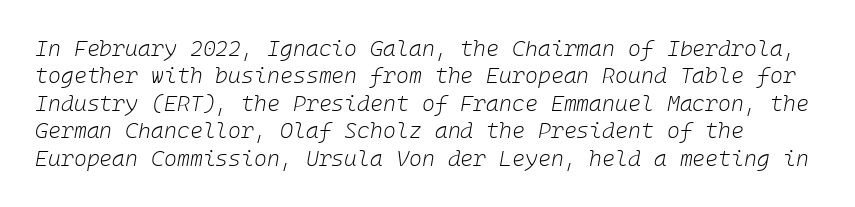
The image shows 22 px text type, italic (leaning right); set normal line spacing (1.25x), normal letter spacing, not underlined.
